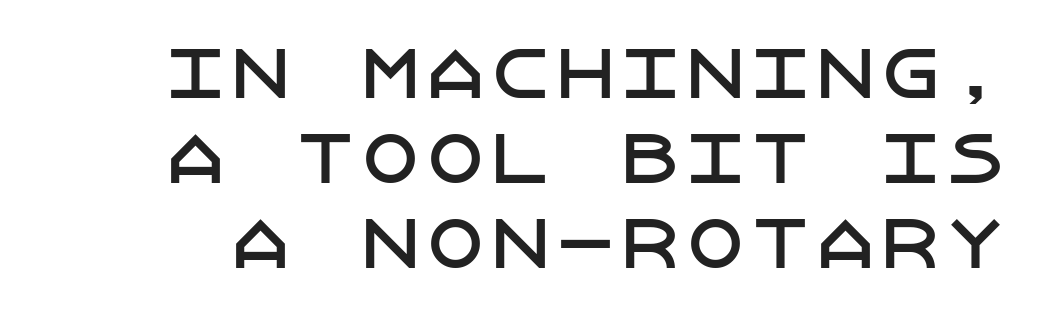
The vertical gap from one line to the next is medium. Vertical strokes here are truly vertical. Nobody drew a line under any word here. The rendering shows plain stroke endings on the letterforms — a sans-serif design.
